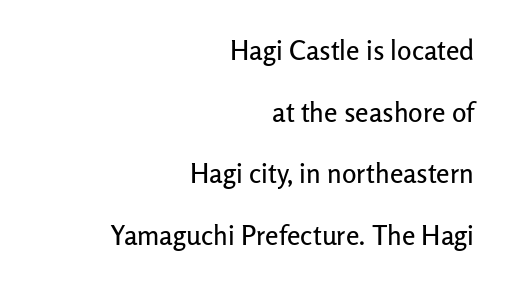
{"italic": "no", "underline": "no", "align": "right", "line_spacing": "loose", "line_spacing_ratio": 2.28, "letter_spacing": "normal", "letter_spacing_em": 0.0, "glyph_px": 27}
